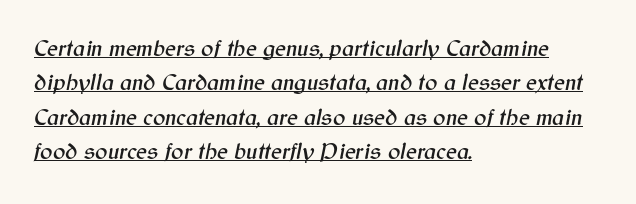
Q: Is the text italic (slanted)? A: Yes, it leans right by about 12 degrees.
Q: Is the text underlined? A: Yes.
Q: How is the paragraph aligned? A: Left-aligned.
Q: Is the spacing between letters normal or unusually wide? A: Normal.
Q: Is the spacing between lines tight, normal or loose? A: Normal.
